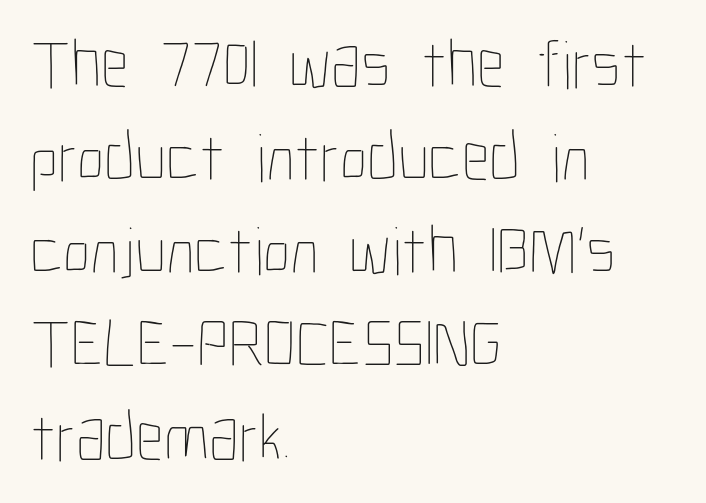
Q: Is the text bold? A: No.
Q: Is the text italic (slanted)? A: No, it is upright.
Q: Is the text underlined? A: No.
Q: How is the paragraph aligned? A: Left-aligned.
Q: Is the spacing between letters normal or unusually wide? A: Normal.
Q: Is the spacing between lines tight, normal or loose? A: Normal.
Q: Width (condensed, normal, or wide)? A: Condensed.
Q: Stroke contrast? A: Low.
Q: x-height? A: Medium.
Q: Monospaced? A: No.
